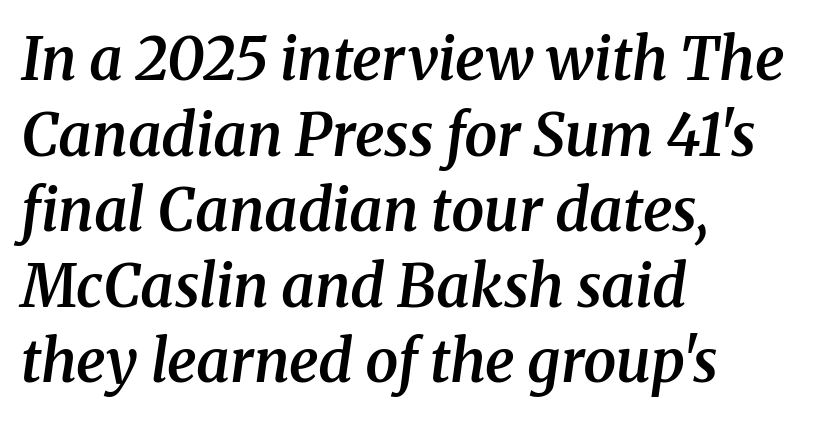
Q: Is the text bold? A: Semi-bold.
Q: Is the text italic (slanted)? A: Yes, it leans right by about 8 degrees.
Q: Is the typeface a serif or a sans-serif typeface? A: Serif.
Q: Is the text underlined? A: No.
Q: How is the paragraph aligned? A: Left-aligned.
Q: Is the spacing between letters normal or unusually wide? A: Normal.
Q: Is the spacing between lines tight, normal or loose? A: Normal.
Q: Width (condensed, normal, or wide)? A: Normal.
Q: Stroke contrast? A: Medium.
Q: x-height? A: Medium.
Q: Monospaced? A: No.
